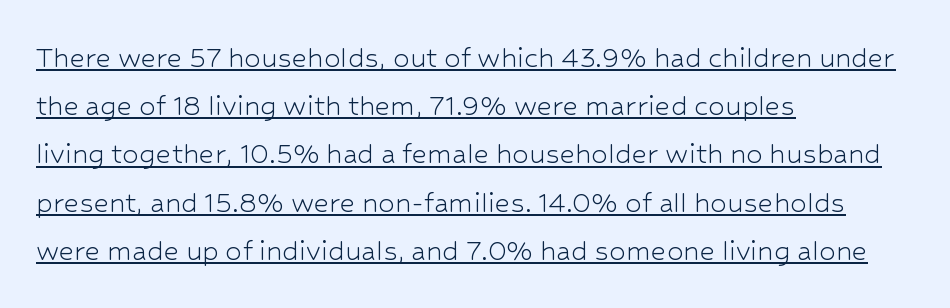
Q: Is the text bold? A: No.
Q: Is the text italic (slanted)? A: No, it is upright.
Q: Is the typeface a serif or a sans-serif typeface? A: Sans-serif.
Q: Is the text underlined? A: Yes.
Q: How is the paragraph aligned? A: Left-aligned.
Q: Is the spacing between letters normal or unusually wide? A: Normal.
Q: Is the spacing between lines tight, normal or loose? A: Normal.
Q: Width (condensed, normal, or wide)? A: Normal.
Q: Stroke contrast? A: Low.
Q: x-height? A: Medium.
Q: Monospaced? A: No.
